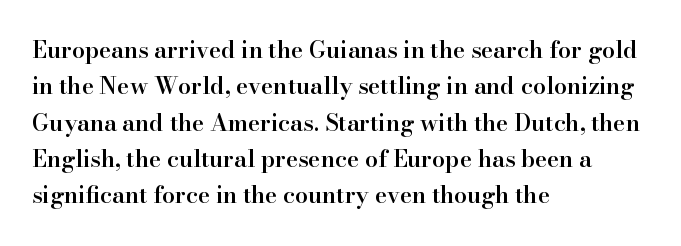
The image shows 23 px text type, upright; set left-aligned, normal line spacing (1.58x), normal letter spacing, not underlined.
